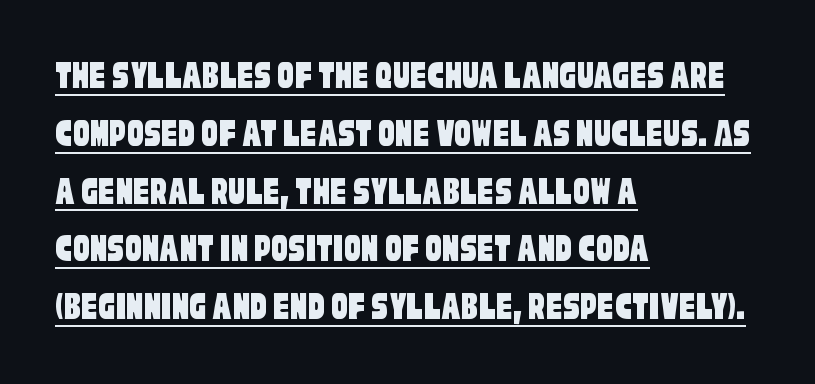
The image shows 41 px condensed sans-serif type; set left-aligned, normal line spacing (1.41x), normal letter spacing, underlined; low stroke contrast and a large x-height.
